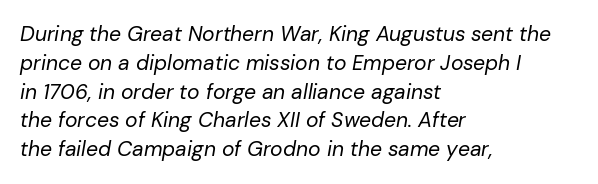
{"italic": "yes", "lean": "right", "slant_degrees": 10, "bold": "no", "underline": "no", "align": "left", "line_spacing": "normal", "line_spacing_ratio": 1.37, "letter_spacing": "normal", "letter_spacing_em": 0.0, "glyph_px": 21}
